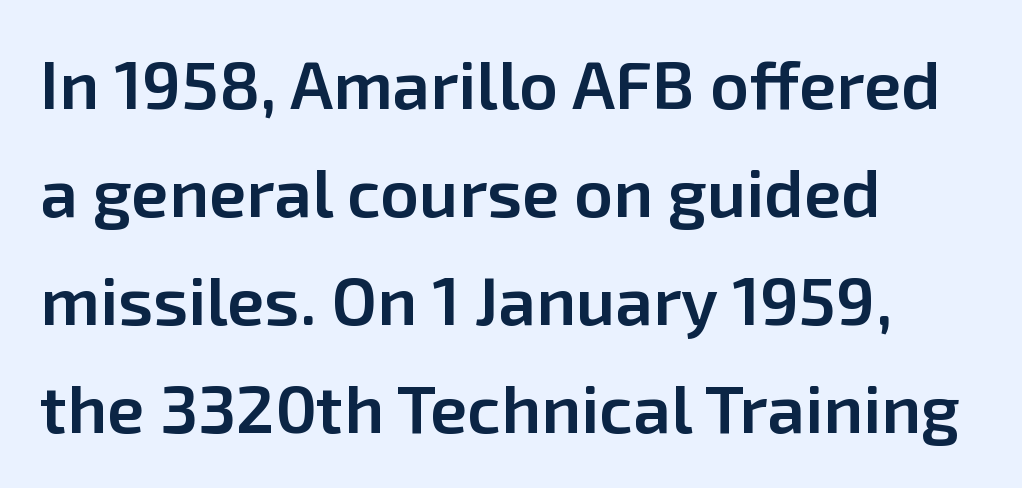
{"serif": "no", "italic": "no", "bold": "semi", "weight": "semibold", "width": "normal", "stroke_contrast": "low", "x_height": "medium", "monospaced": "no", "underline": "no", "align": "left", "line_spacing": "normal", "line_spacing_ratio": 1.59, "letter_spacing": "normal", "letter_spacing_em": 0.0, "glyph_px": 68}
